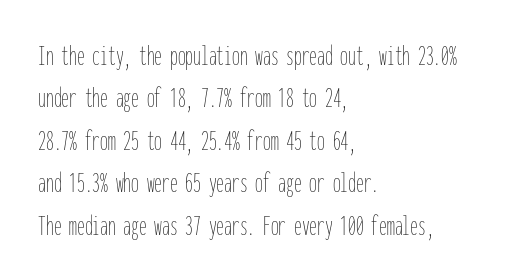
Unmarked baselines from the first word to the last. Does the copy run flush right? No — it runs flush left. Here the glyphs are tracked normally, forming tight word shapes. This is roman type, the default non-slanted kind.
